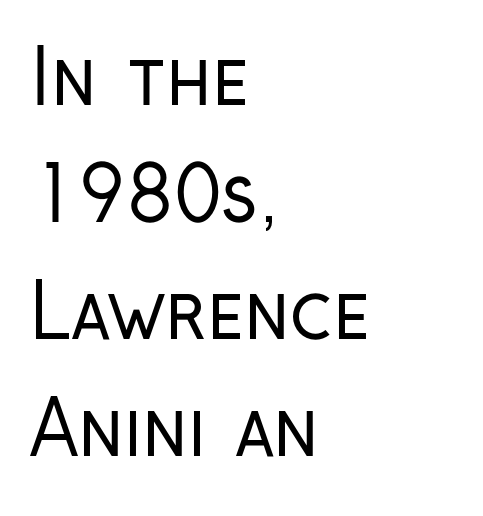
The image shows 75 px regular-weight, condensed sans-serif type, upright; set left-aligned, normal line spacing (1.56x), normal letter spacing, not underlined; low stroke contrast and a medium x-height.
